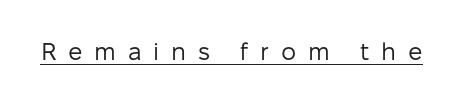
The image shows 24 px text type, upright; set unusually wide letter spacing (+0.49 em), underlined.
